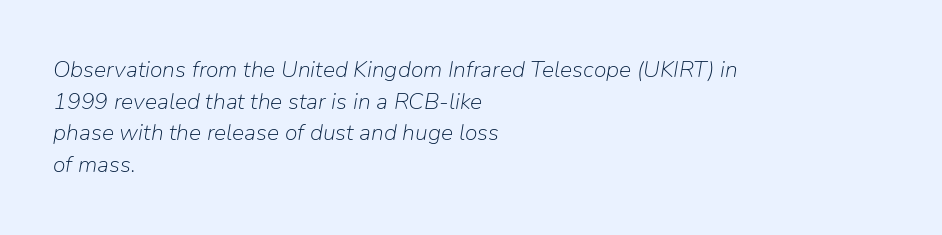
Honestly, there is no underline to notice here at all. A classic flush-left, rag-right setting is used for this passage. Observe the ordinary spacing: letters are neighbours, not strangers. The passage shown leans; its letterforms are oblique.
